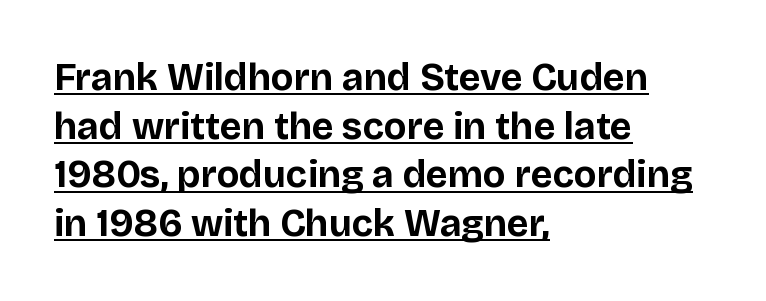
Q: Is the text bold? A: Yes.
Q: Is the text italic (slanted)? A: No, it is upright.
Q: Is the typeface a serif or a sans-serif typeface? A: Sans-serif.
Q: Is the text underlined? A: Yes.
Q: How is the paragraph aligned? A: Left-aligned.
Q: Is the spacing between letters normal or unusually wide? A: Normal.
Q: Is the spacing between lines tight, normal or loose? A: Normal.
Q: Width (condensed, normal, or wide)? A: Normal.
Q: Stroke contrast? A: Low.
Q: x-height? A: Large.
Q: Monospaced? A: No.
